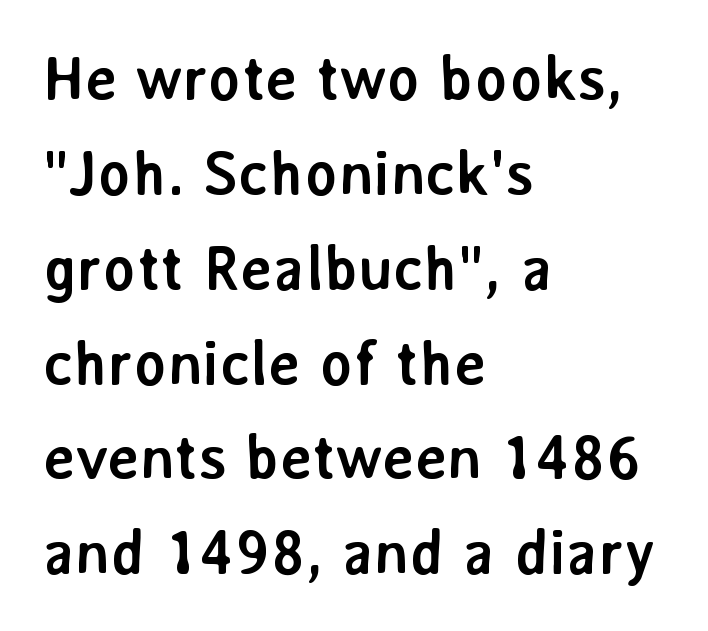
The font's upright variant was chosen for this text. The face used here is proportionally spaced, like ordinary book or web type. These lines stack with their left ends in a neat column. Rule under the text: the space is simply empty. The face used here has the dense, thick strokes of a bold.
